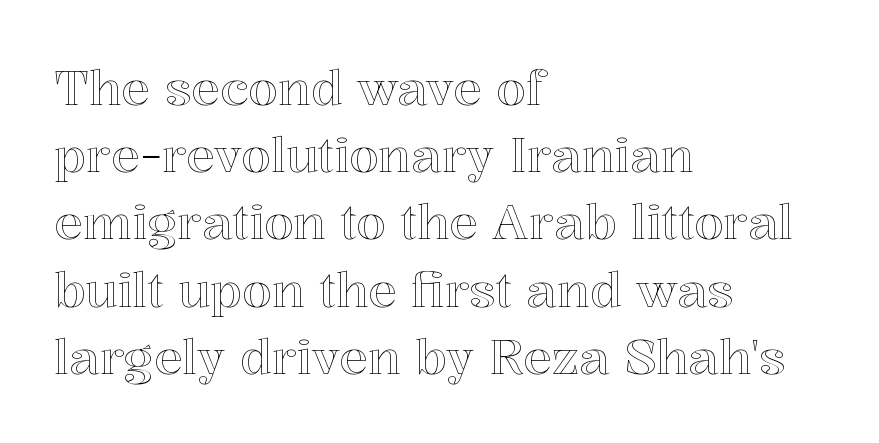
Q: Is the text italic (slanted)? A: No, it is upright.
Q: Is the text underlined? A: No.
Q: How is the paragraph aligned? A: Left-aligned.
Q: Is the spacing between letters normal or unusually wide? A: Normal.
Q: Is the spacing between lines tight, normal or loose? A: Normal.
Q: Width (condensed, normal, or wide)? A: Normal.
Q: x-height? A: Medium.
Q: Monospaced? A: No.
